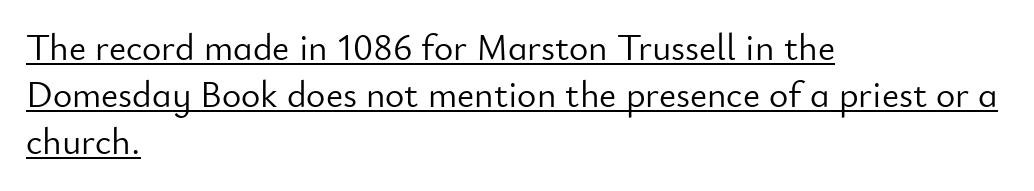
Glyph-to-glyph distance matches everyday printed text. The rendered words wear a rule along their underside. This sample keeps an unexceptional amount of space between lines. This rendering uses left alignment, leaving the right contour irregular. Do the characters align in a grid? No, the font is proportional.
